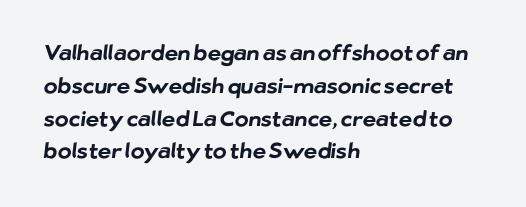
{"bold": "yes", "underline": "no", "align": "left", "line_spacing": "normal", "line_spacing_ratio": 1.56, "letter_spacing": "normal", "letter_spacing_em": 0.0, "glyph_px": 21}
